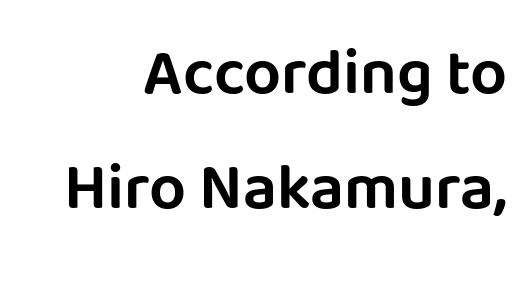
Beneath every word, the page is bare. The lines are quadded right. This is roman type, the default non-slanted kind. The text was rendered using a sans face with plain stroke endings.
